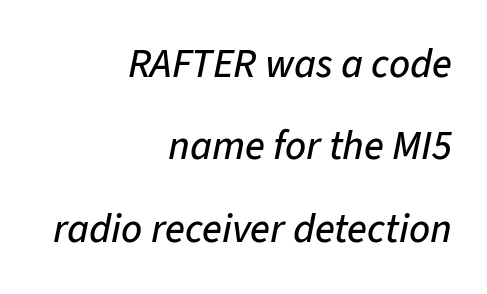
The image shows 41 px text type, italic (leaning right); set right-aligned, loose line spacing (2.01x), normal letter spacing, not underlined; low stroke contrast and a medium x-height.
